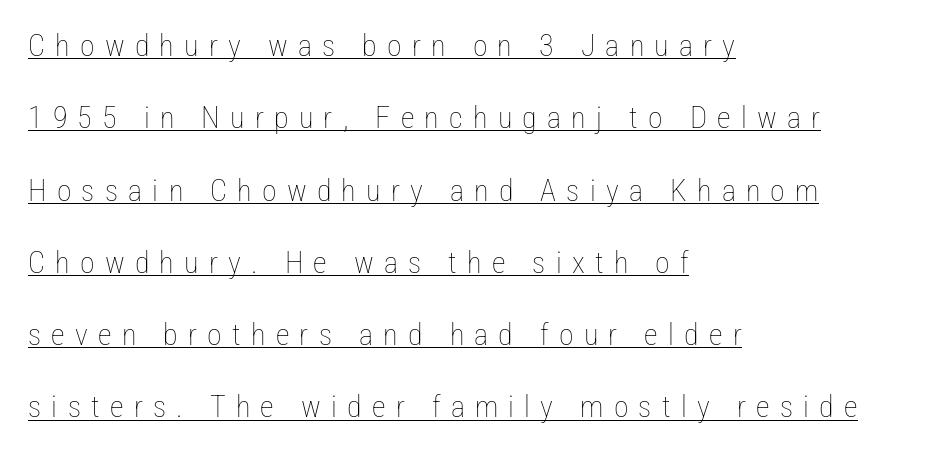
The specimen reads as upright at a glance. Heft: none added — not bold. The type is letterspaced generously, with wide tracking. The face used here is proportionally spaced, like ordinary book or web type. One-word summary of the alignment: left.
